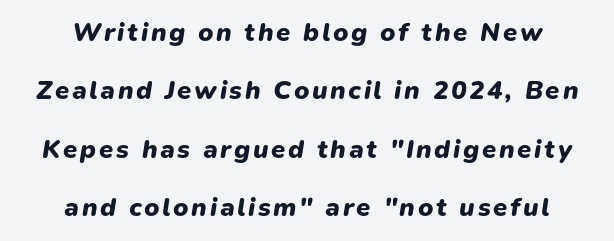
{"italic": "yes", "lean": "right", "slant_degrees": 9, "bold": "yes", "underline": "no", "align": "center", "line_spacing": "loose", "line_spacing_ratio": 2.25, "glyph_px": 26}
